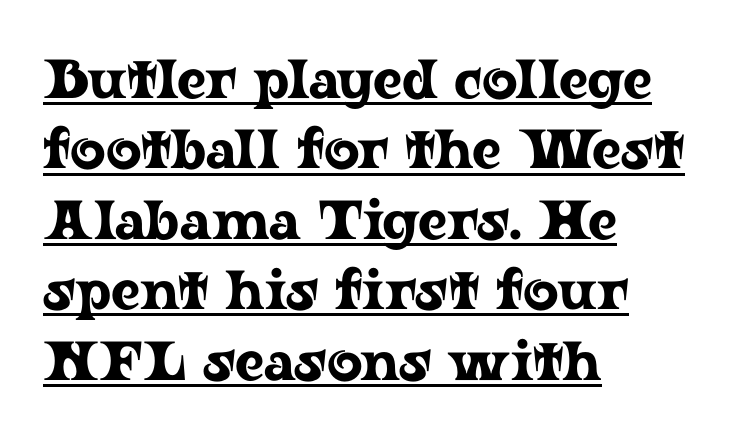
The image shows 55 px wide serif type, upright; set left-aligned, normal line spacing (1.28x), normal letter spacing, underlined; low stroke contrast and a medium x-height.
